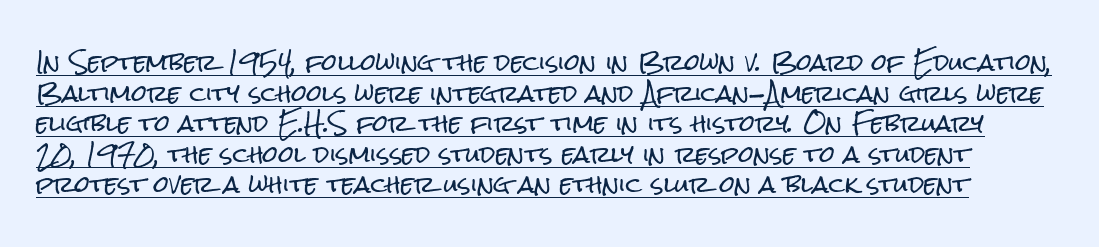
{"italic": "no", "underline": "yes", "line_spacing": "normal", "line_spacing_ratio": 1.39, "letter_spacing": "normal", "letter_spacing_em": 0.0, "glyph_px": 22}
